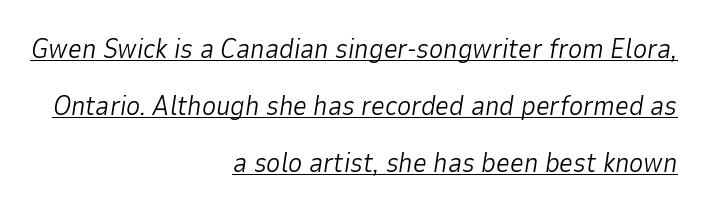
{"italic": "yes", "lean": "right", "slant_degrees": 9, "bold": "no", "underline": "yes", "align": "right", "line_spacing": "loose", "line_spacing_ratio": 2.12, "letter_spacing": "normal", "letter_spacing_em": 0.0, "glyph_px": 27}
